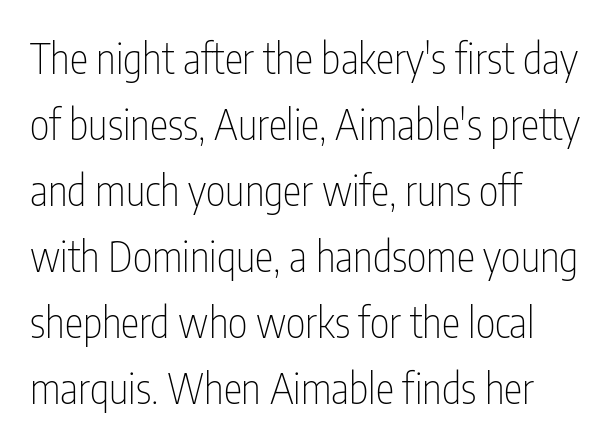
Q: Is the text bold? A: No.
Q: Is the text italic (slanted)? A: No, it is upright.
Q: Is the typeface a serif or a sans-serif typeface? A: Sans-serif.
Q: Is the text underlined? A: No.
Q: How is the paragraph aligned? A: Left-aligned.
Q: Is the spacing between letters normal or unusually wide? A: Normal.
Q: Is the spacing between lines tight, normal or loose? A: Normal.
Q: Width (condensed, normal, or wide)? A: Condensed.
Q: Stroke contrast? A: Low.
Q: x-height? A: Medium.
Q: Monospaced? A: No.
